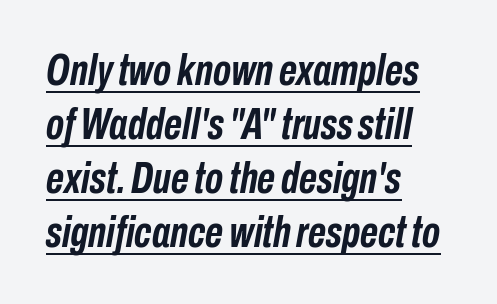
The passage shown is typed in a proportional face where columns would drift. Thick stems and heavy bowls — unmistakably bold. A typesetter would call this zero additional tracking. The passage shown leans; its letterforms are oblique.
